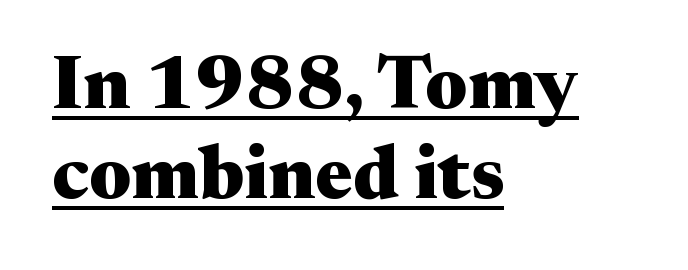
Q: Is the text bold? A: Yes.
Q: Is the text italic (slanted)? A: No, it is upright.
Q: Is the typeface a serif or a sans-serif typeface? A: Serif.
Q: Is the text underlined? A: Yes.
Q: How is the paragraph aligned? A: Left-aligned.
Q: Is the spacing between letters normal or unusually wide? A: Normal.
Q: Width (condensed, normal, or wide)? A: Wide.
Q: Stroke contrast? A: Medium.
Q: x-height? A: Medium.
Q: Monospaced? A: No.
